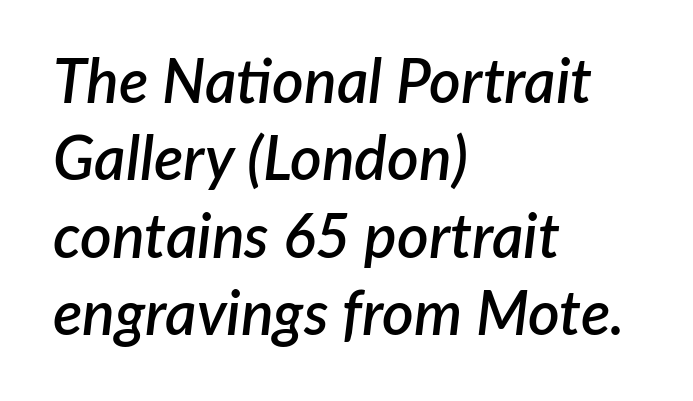
{"italic": "yes", "lean": "right", "slant_degrees": 7, "bold": "semi", "weight": "semibold", "width": "normal", "stroke_contrast": "low", "x_height": "medium", "monospaced": "no", "underline": "no", "align": "left", "line_spacing": "normal", "line_spacing_ratio": 1.27, "letter_spacing": "normal", "letter_spacing_em": 0.0, "glyph_px": 61}
